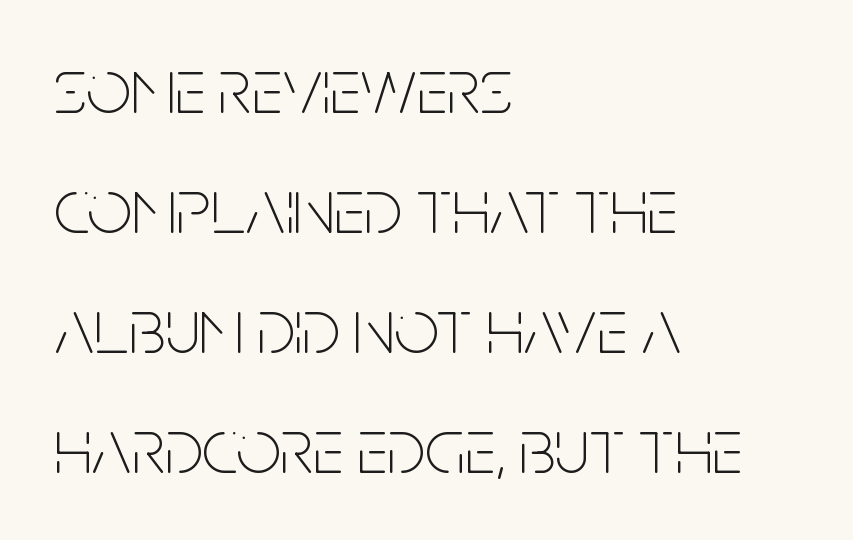
{"serif": "no", "italic": "no", "bold": "no", "weight": "thin", "width": "condensed", "stroke_contrast": "low", "x_height": "large", "monospaced": "no", "underline": "no", "align": "left", "line_spacing": "normal", "line_spacing_ratio": 1.52, "letter_spacing": "normal", "letter_spacing_em": 0.0, "glyph_px": 79}
